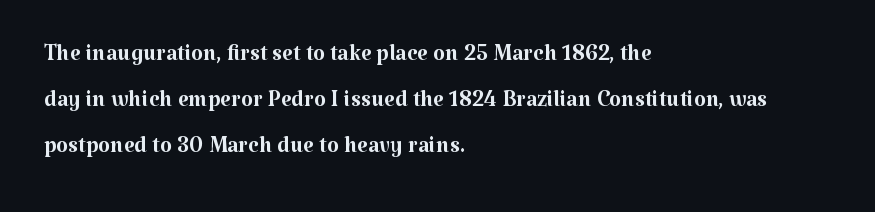
Quick note: underline off. Small tapered or slab feet sit at the stroke ends, so this counts as serif. Which margin do the lines hug? The left one — the right edge is uneven. How are the letters spaced? Ordinarily, with no added tracking.
